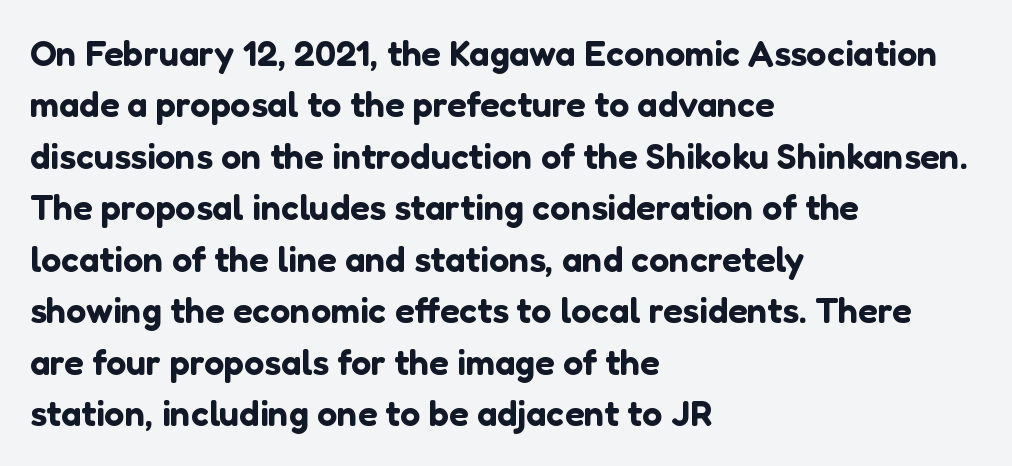
Q: Is the text italic (slanted)? A: No, it is upright.
Q: Is the typeface a serif or a sans-serif typeface? A: Sans-serif.
Q: Is the text underlined? A: No.
Q: How is the paragraph aligned? A: Left-aligned.
Q: Is the spacing between letters normal or unusually wide? A: Normal.
Q: Is the spacing between lines tight, normal or loose? A: Normal.
Q: Width (condensed, normal, or wide)? A: Normal.
Q: Stroke contrast? A: Low.
Q: x-height? A: Medium.
Q: Monospaced? A: No.
